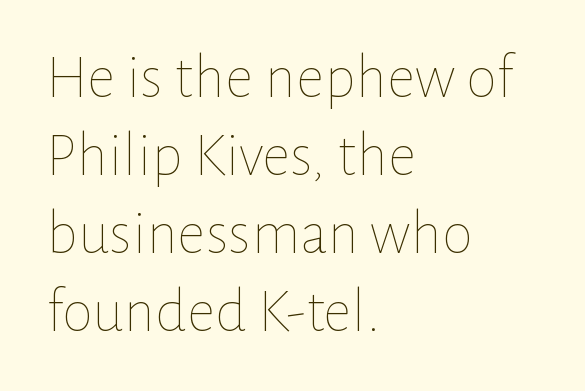
Here the glyphs are tracked normally, forming tight word shapes. The gap between lines stays unmarked. A quiet, ordinary-to-light weight characterises the typeface. Looks like regular typesetting: each glyph gets only the width it needs. Italic: no, the glyphs are upright roman.
